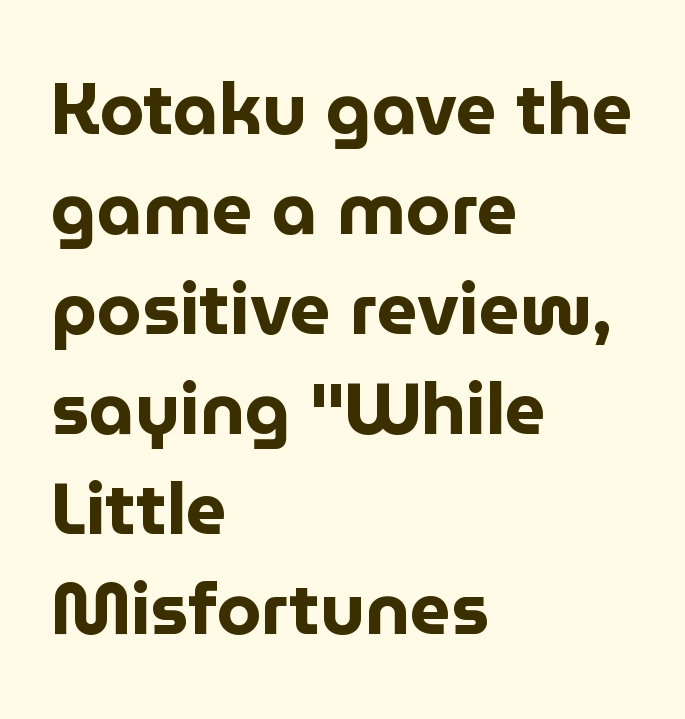
Q: Is the text bold? A: Yes.
Q: Is the text italic (slanted)? A: No, it is upright.
Q: Is the typeface a serif or a sans-serif typeface? A: Sans-serif.
Q: Is the text underlined? A: No.
Q: How is the paragraph aligned? A: Left-aligned.
Q: Is the spacing between letters normal or unusually wide? A: Normal.
Q: Is the spacing between lines tight, normal or loose? A: Normal.
Q: Width (condensed, normal, or wide)? A: Normal.
Q: Stroke contrast? A: Low.
Q: x-height? A: Medium.
Q: Monospaced? A: No.
